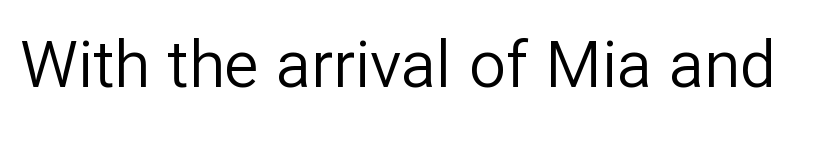
You can tell it's not italic because the verticals are truly vertical. Think of a printed novel: that variable character pitch is what you see here. This rendering employs a face without finishing strokes, i.e., a sans-serif. The area under the type is left untouched. On a weight scale, this lands at 450 or below.
